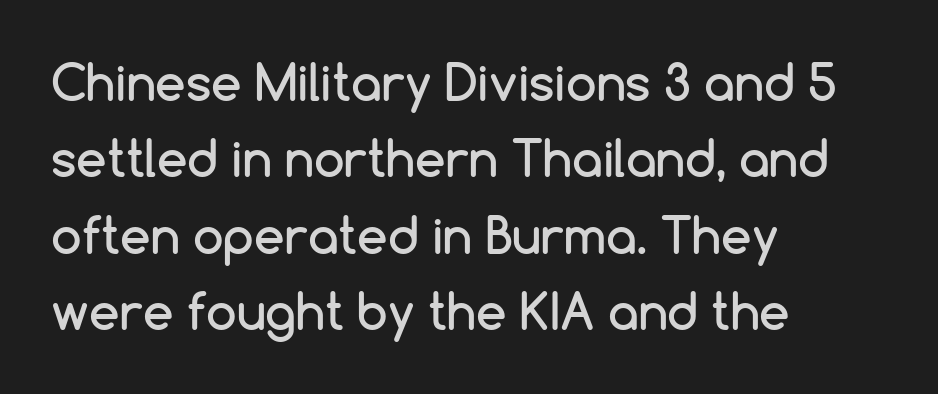
{"serif": "no", "italic": "no", "width": "normal", "stroke_contrast": "low", "x_height": "medium", "monospaced": "no", "underline": "no", "align": "left", "line_spacing": "normal", "line_spacing_ratio": 1.56, "letter_spacing": "normal", "letter_spacing_em": 0.0, "glyph_px": 49}
